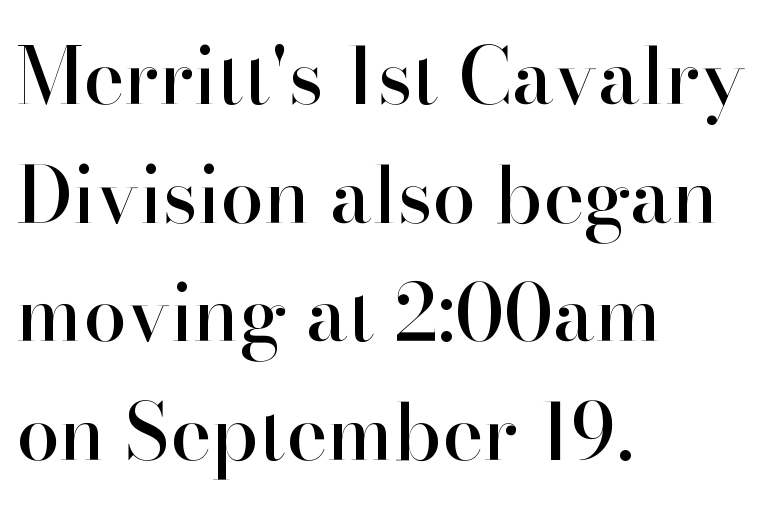
{"serif": "yes", "italic": "no", "width": "normal", "stroke_contrast": "high", "x_height": "small", "monospaced": "no", "underline": "no", "align": "left", "line_spacing": "normal", "line_spacing_ratio": 1.52, "letter_spacing": "normal", "letter_spacing_em": 0.0, "glyph_px": 78}
